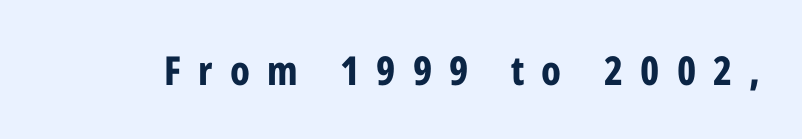
Q: Is the text bold? A: Yes.
Q: Is the text italic (slanted)? A: No, it is upright.
Q: Is the typeface a serif or a sans-serif typeface? A: Sans-serif.
Q: Is the text underlined? A: No.
Q: Is the spacing between letters normal or unusually wide? A: Unusually wide.
Q: Width (condensed, normal, or wide)? A: Condensed.
Q: Stroke contrast? A: Low.
Q: x-height? A: Medium.
Q: Monospaced? A: No.
